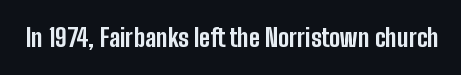
{"italic": "no", "bold": "yes", "underline": "no", "letter_spacing": "normal", "letter_spacing_em": 0.0, "glyph_px": 25}
